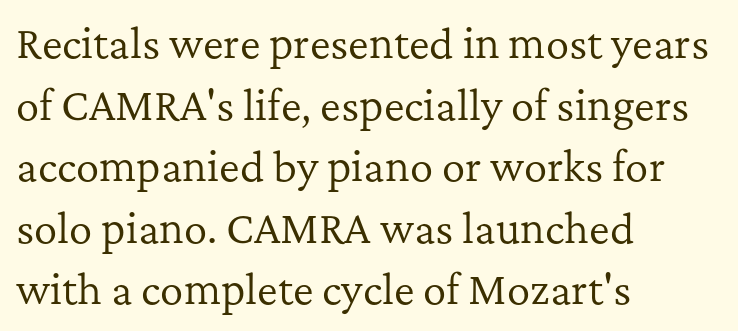
The image shows 39 px regular-weight serif type, upright; set left-aligned, normal line spacing (1.58x), normal letter spacing, not underlined; low stroke contrast and a medium x-height.
